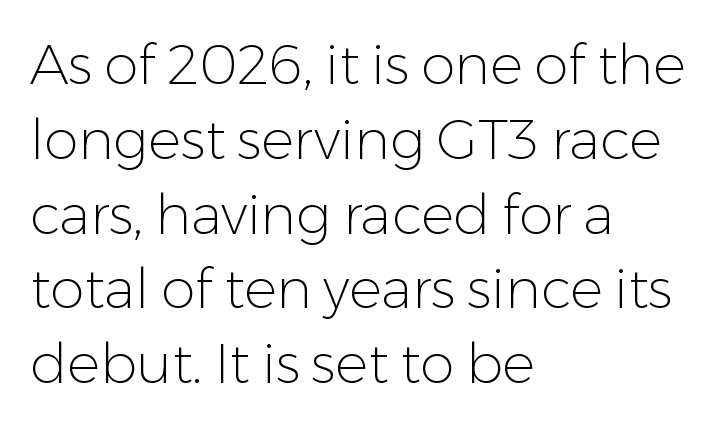
{"serif": "no", "italic": "no", "bold": "no", "weight": "light", "width": "normal", "stroke_contrast": "low", "x_height": "medium", "monospaced": "no", "underline": "no", "align": "left", "line_spacing": "normal", "line_spacing_ratio": 1.36, "letter_spacing": "normal", "letter_spacing_em": 0.0, "glyph_px": 55}
